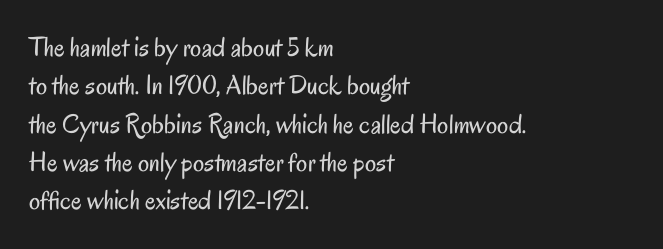
The image shows 28 px regular-weight, condensed sans-serif type, upright; set left-aligned, normal line spacing (1.37x), normal letter spacing, not underlined; low stroke contrast and a small x-height.
